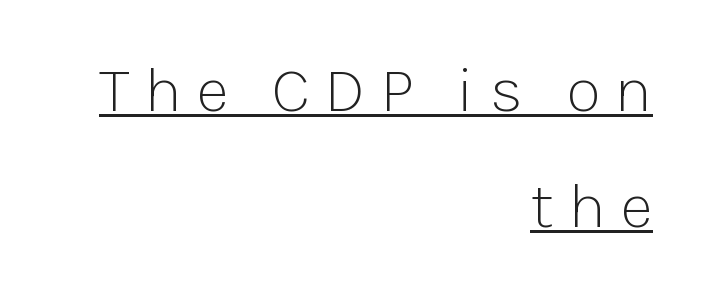
{"serif": "no", "italic": "no", "bold": "no", "weight": "light", "width": "normal", "stroke_contrast": "low", "x_height": "medium", "monospaced": "no", "underline": "yes", "align": "right", "line_spacing_ratio": 1.78, "letter_spacing": "wide", "letter_spacing_em": 0.22, "glyph_px": 65}
